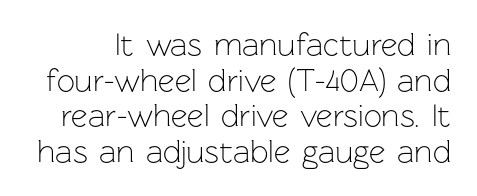
The image shows 32 px light sans-serif type, upright; set tight line spacing (1.11x), normal letter spacing, not underlined; low stroke contrast and a medium x-height.
